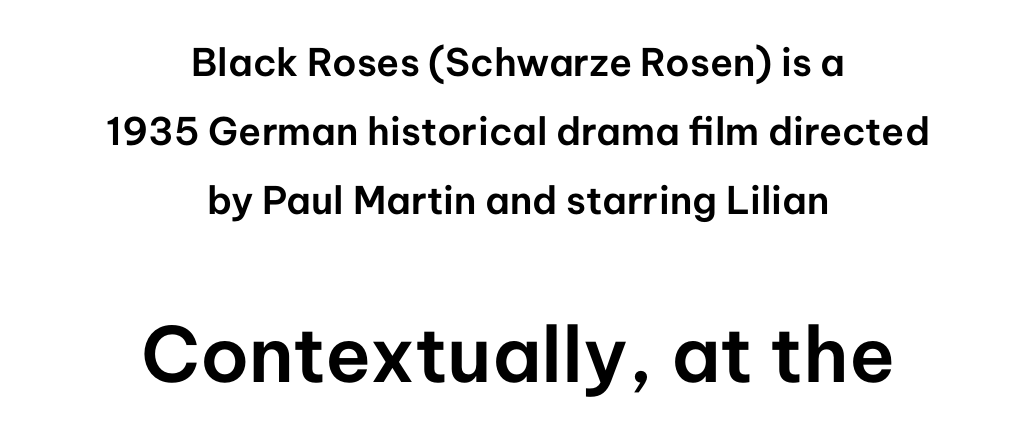
These lines are rendered in a variable-pitch font. If you squint, the bottom block still reads clearly — it's the larger of the two. This sample uses an upright cut, with every glyph sitting square on the baseline. Is the letter spacing exaggerated? No — it looks like the ordinary default. Are there feet on the stems? There aren't — it's a sans.
